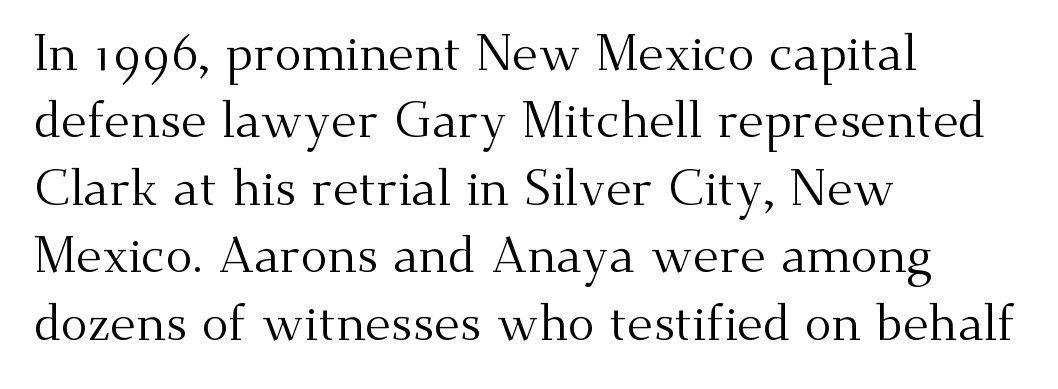
This rendering features lettering with no underline. The letters advance in unequal steps, a hallmark of proportional type. Yep, those are serifs on the letters. The compositor pushed each line to the left boundary. Honestly, the letter spacing is just normal — you wouldn't notice it.
